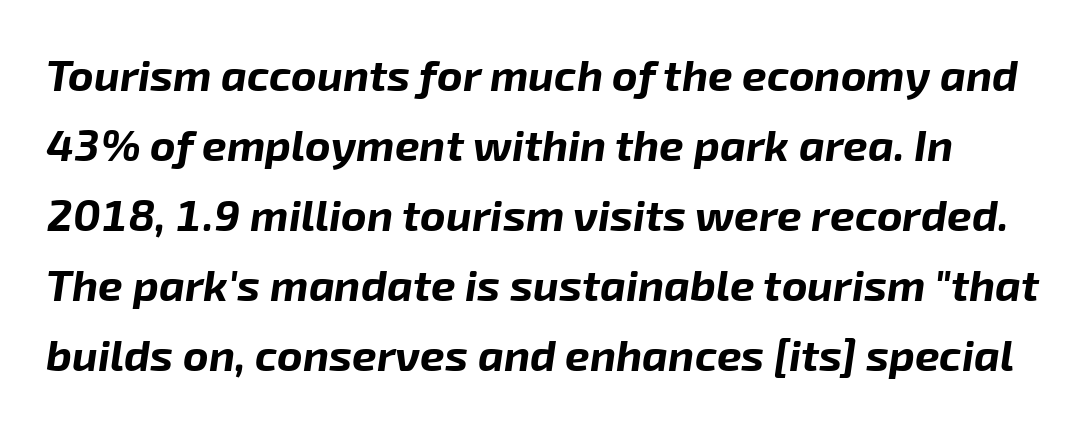
{"italic": "yes", "lean": "right", "slant_degrees": 8, "bold": "yes", "weight": "bold", "width": "normal", "stroke_contrast": "low", "x_height": "medium", "monospaced": "no", "underline": "no", "line_spacing": "normal", "line_spacing_ratio": 1.59, "letter_spacing": "normal", "letter_spacing_em": 0.0, "glyph_px": 44}
